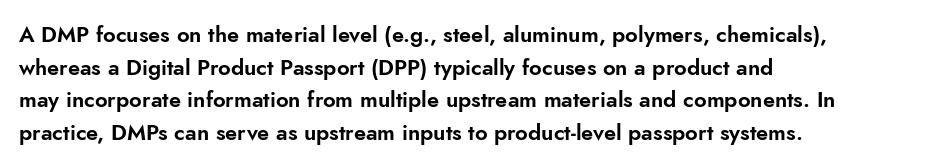
The image shows 22 px text type, upright; set left-aligned, normal line spacing (1.48x), normal letter spacing, not underlined.
